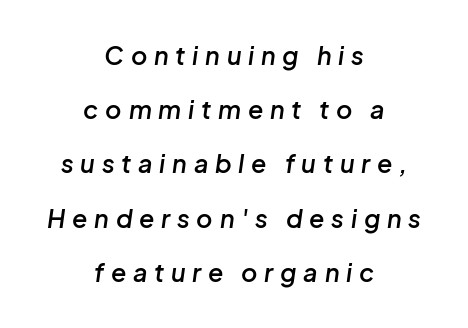
The image shows 25 px text type, italic (leaning right); set centered, loose line spacing (2.17x), unusually wide letter spacing (+0.27 em), not underlined.
